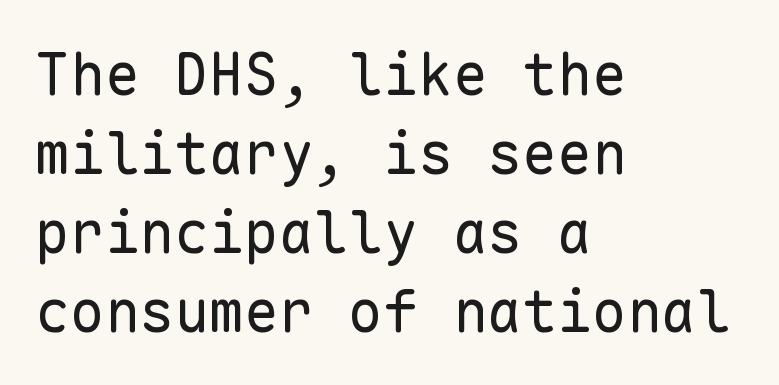
Q: Is the text bold? A: No.
Q: Is the text italic (slanted)? A: No, it is upright.
Q: Is the typeface a serif or a sans-serif typeface? A: Sans-serif.
Q: Is the text underlined? A: No.
Q: How is the paragraph aligned? A: Left-aligned.
Q: Is the spacing between letters normal or unusually wide? A: Normal.
Q: Is the spacing between lines tight, normal or loose? A: Normal.
Q: Width (condensed, normal, or wide)? A: Normal.
Q: Stroke contrast? A: Low.
Q: x-height? A: Medium.
Q: Monospaced? A: Yes.
